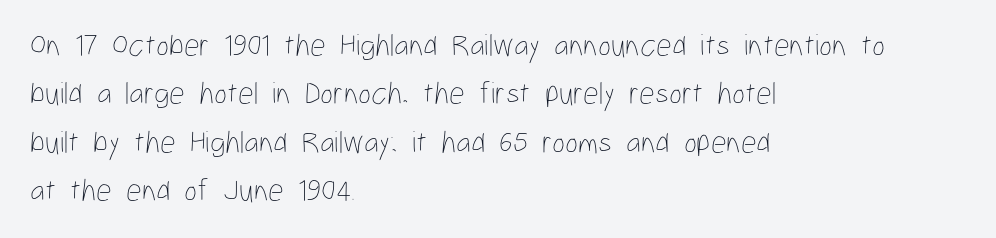
{"italic": "no", "bold": "no", "weight": "thin", "width": "condensed", "stroke_contrast": "low", "x_height": "medium", "monospaced": "no", "underline": "no", "align": "left", "line_spacing": "normal", "line_spacing_ratio": 1.56, "letter_spacing": "normal", "letter_spacing_em": 0.0, "glyph_px": 31}
